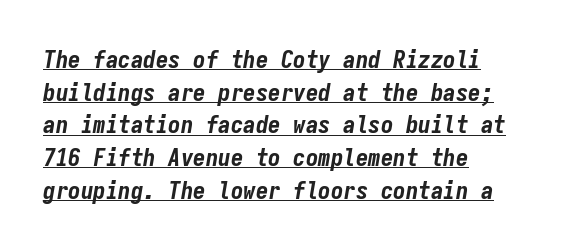
{"italic": "yes", "lean": "right", "slant_degrees": 9, "bold": "yes", "underline": "yes", "align": "left", "line_spacing": "normal", "line_spacing_ratio": 1.31, "letter_spacing": "normal", "letter_spacing_em": 0.0, "glyph_px": 25}
